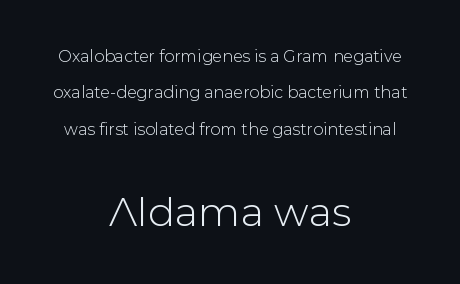
Q: Is the text italic (slanted)? A: No, it is upright.
Q: Is the typeface a serif or a sans-serif typeface? A: Sans-serif.
Q: Is the text underlined? A: No.
Q: How is the paragraph aligned? A: Centered.
Q: Is the spacing between letters normal or unusually wide? A: Normal.
Q: Is the spacing between lines tight, normal or loose? A: Loose.
Q: Which block of text is set in a larger size, the first (top) or the second (bottom)? A: The second (bottom) one.
Q: Width (condensed, normal, or wide)? A: Normal.
Q: Stroke contrast? A: Low.
Q: x-height? A: Medium.
Q: Monospaced? A: No.
